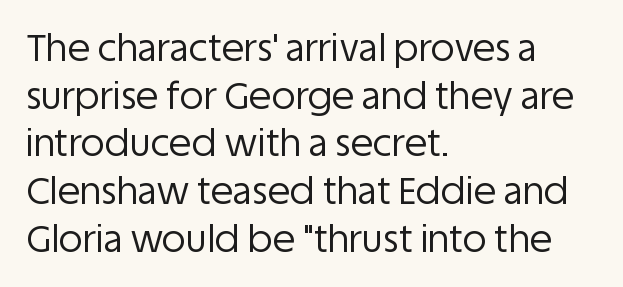
Observe the absence of serifs on each vertical stroke in this sample. The passage shown is not underscored anywhere. Caption: multi-line text, flush left, ragged right. Is this a fixed-width face? No — the glyphs have proportional, varying widths. A normal amount of white space separates one row of letters from the next. No extra ink here — the face is not bold.
